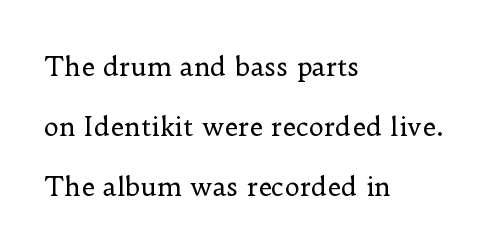
Summary of vertical rhythm: relaxed, with wide interline spacing. Stems here are at most as thick as an everyday book face. Each line starts at the same left margin while the right side varies. No word sits above an underline.
